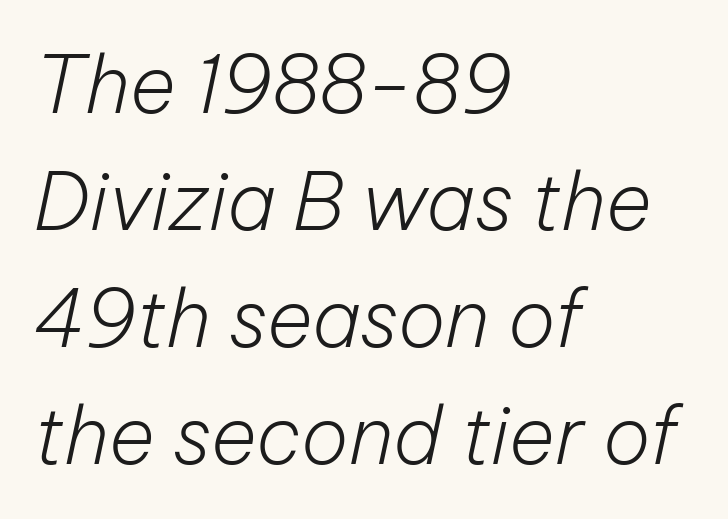
{"italic": "yes", "lean": "right", "slant_degrees": 12, "bold": "no", "weight": "light", "width": "normal", "stroke_contrast": "low", "x_height": "medium", "monospaced": "no", "underline": "no", "align": "left", "line_spacing": "normal", "line_spacing_ratio": 1.48, "letter_spacing": "normal", "letter_spacing_em": 0.0, "glyph_px": 79}
